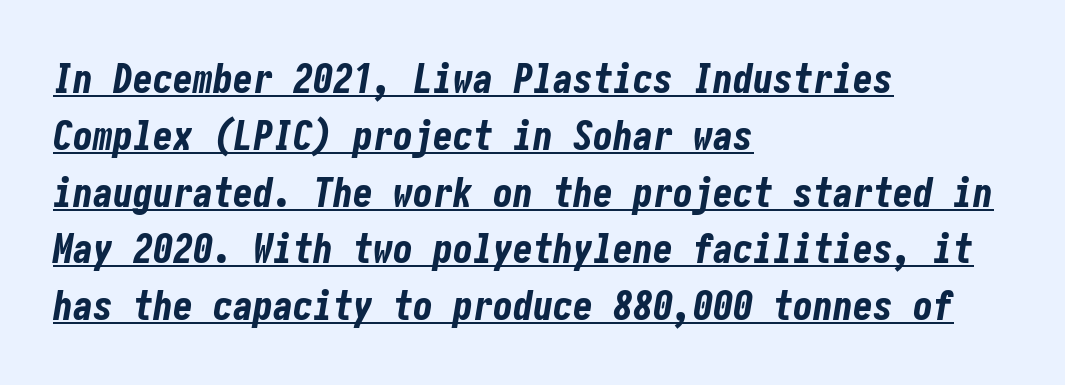
Q: Is the text bold? A: Yes.
Q: Is the text italic (slanted)? A: Yes, it leans right by about 10 degrees.
Q: Is the text underlined? A: Yes.
Q: How is the paragraph aligned? A: Left-aligned.
Q: Is the spacing between letters normal or unusually wide? A: Normal.
Q: Is the spacing between lines tight, normal or loose? A: Normal.
Q: Width (condensed, normal, or wide)? A: Condensed.
Q: Stroke contrast? A: Low.
Q: x-height? A: Medium.
